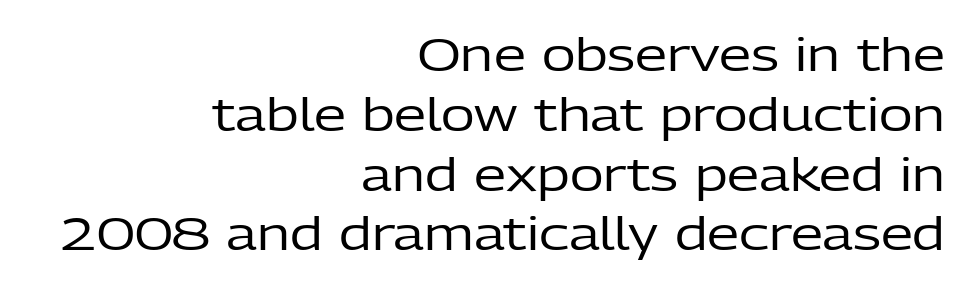
Q: Is the text bold? A: No.
Q: Is the text italic (slanted)? A: No, it is upright.
Q: Is the typeface a serif or a sans-serif typeface? A: Sans-serif.
Q: Is the text underlined? A: No.
Q: How is the paragraph aligned? A: Right-aligned.
Q: Is the spacing between letters normal or unusually wide? A: Normal.
Q: Is the spacing between lines tight, normal or loose? A: Normal.
Q: Width (condensed, normal, or wide)? A: Normal.
Q: Stroke contrast? A: Low.
Q: x-height? A: Medium.
Q: Monospaced? A: No.
